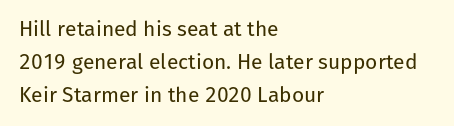
The image shows 21 px text type, upright; set left-aligned, normal line spacing (1.56x), normal letter spacing, not underlined.
